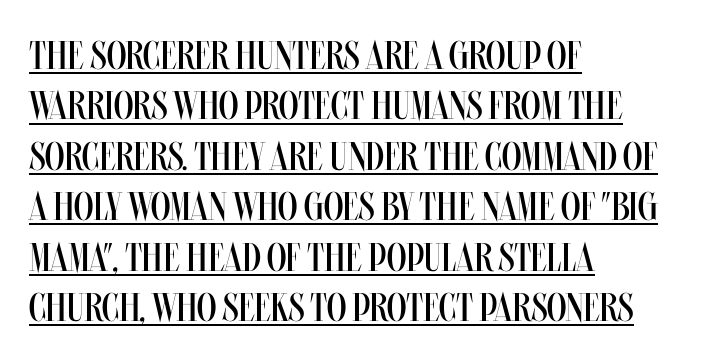
Q: Is the text bold? A: No.
Q: Is the text italic (slanted)? A: No, it is upright.
Q: Is the text underlined? A: Yes.
Q: How is the paragraph aligned? A: Left-aligned.
Q: Is the spacing between letters normal or unusually wide? A: Normal.
Q: Is the spacing between lines tight, normal or loose? A: Normal.
Q: Width (condensed, normal, or wide)? A: Condensed.
Q: Stroke contrast? A: Medium.
Q: x-height? A: Large.
Q: Monospaced? A: No.
